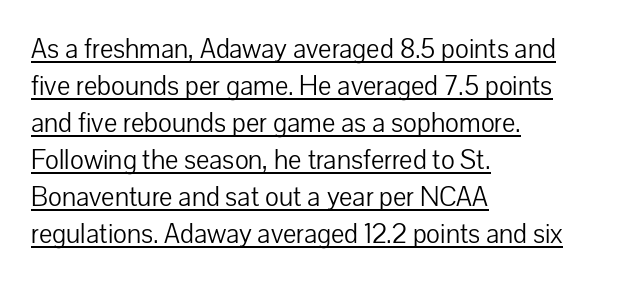
There is no visible air inserted between adjacent glyphs. The strokes are not fattened; the text isn't bold. Every word sits above its own underline. Spacing verdict: proportional, widths tailored to each character. Posture: vertical. This rendering employs a face without finishing strokes, i.e., a sans-serif.
